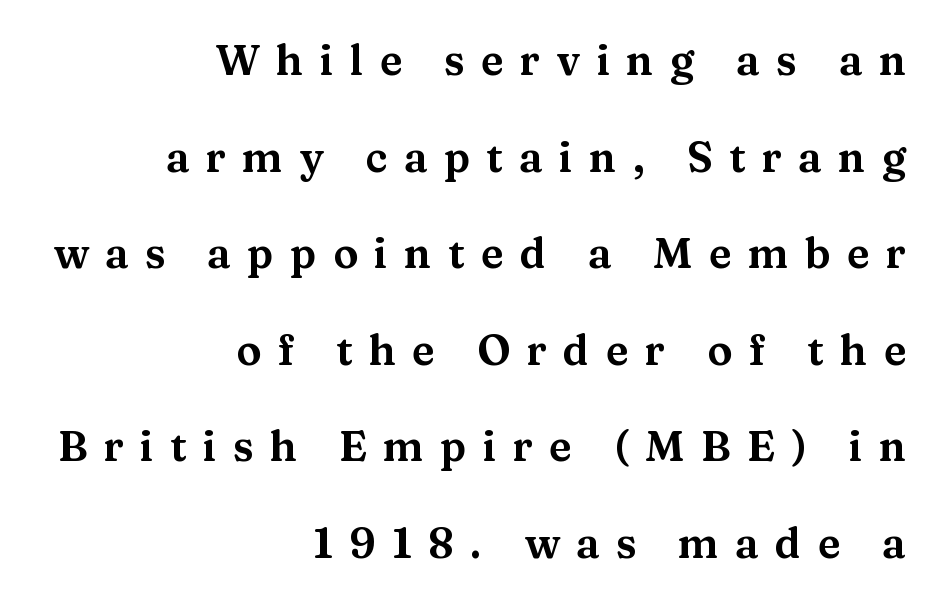
The image shows 42 px wide serif type, upright; set right-aligned, loose line spacing (2.3x), unusually wide letter spacing (+0.39 em), not underlined; medium stroke contrast and a medium x-height.
